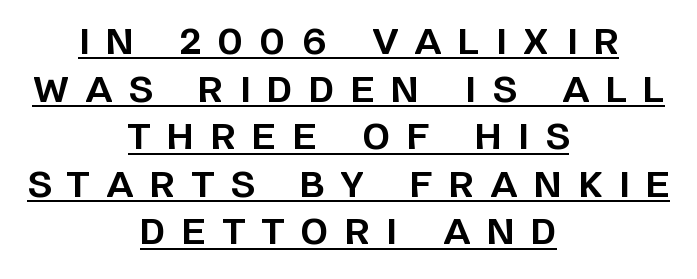
Q: Is the text bold? A: Yes.
Q: Is the text italic (slanted)? A: No, it is upright.
Q: Is the typeface a serif or a sans-serif typeface? A: Sans-serif.
Q: Is the text underlined? A: Yes.
Q: How is the paragraph aligned? A: Centered.
Q: Is the spacing between letters normal or unusually wide? A: Unusually wide.
Q: Is the spacing between lines tight, normal or loose? A: Normal.
Q: Width (condensed, normal, or wide)? A: Normal.
Q: Stroke contrast? A: Low.
Q: x-height? A: Large.
Q: Monospaced? A: No.
